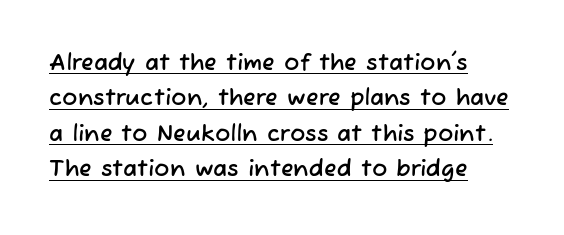
The image shows 23 px text type; set left-aligned, normal line spacing (1.54x), normal letter spacing, underlined.
